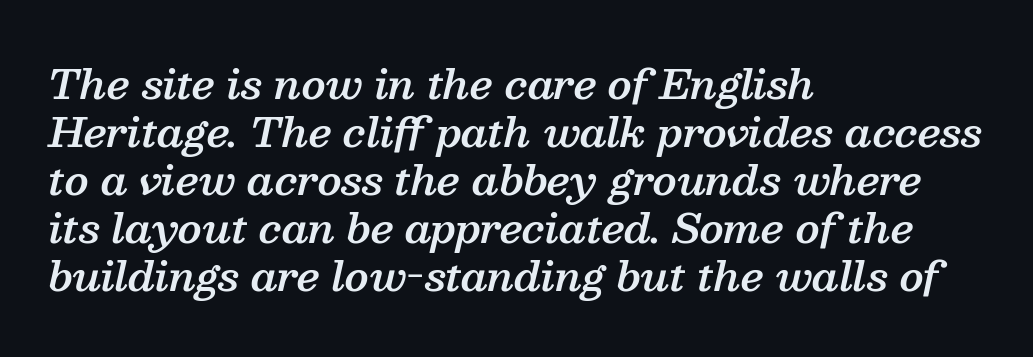
Q: Is the text bold? A: Semi-bold.
Q: Is the text italic (slanted)? A: Yes, it leans right by about 13 degrees.
Q: Is the typeface a serif or a sans-serif typeface? A: Serif.
Q: Is the text underlined? A: No.
Q: How is the paragraph aligned? A: Left-aligned.
Q: Is the spacing between letters normal or unusually wide? A: Normal.
Q: Width (condensed, normal, or wide)? A: Normal.
Q: Stroke contrast? A: Medium.
Q: x-height? A: Medium.
Q: Monospaced? A: No.
